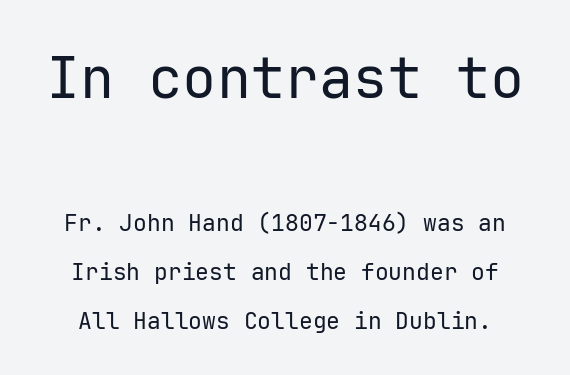
Q: Is the text bold? A: No.
Q: Is the text italic (slanted)? A: No, it is upright.
Q: Is the typeface a serif or a sans-serif typeface? A: Sans-serif.
Q: Is the text underlined? A: No.
Q: Is the spacing between letters normal or unusually wide? A: Normal.
Q: Is the spacing between lines tight, normal or loose? A: Loose.
Q: Which block of text is set in a larger size, the first (top) or the second (bottom)? A: The first (top) one.
Q: Width (condensed, normal, or wide)? A: Normal.
Q: Stroke contrast? A: Low.
Q: x-height? A: Medium.
Q: Monospaced? A: Yes.
